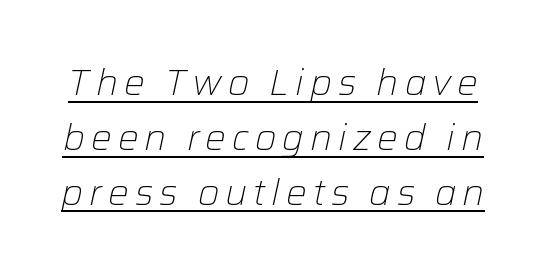
The image shows 37 px light type, italic (leaning right); set normal line spacing (1.48x), underlined; low stroke contrast and a medium x-height.
